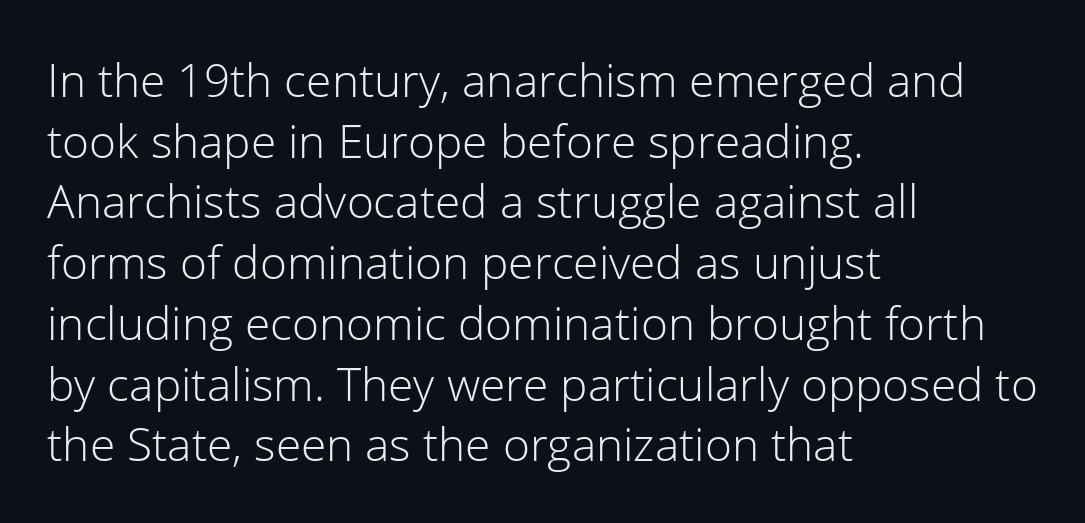
Q: Is the text bold? A: No.
Q: Is the text italic (slanted)? A: No, it is upright.
Q: Is the typeface a serif or a sans-serif typeface? A: Sans-serif.
Q: Is the text underlined? A: No.
Q: How is the paragraph aligned? A: Left-aligned.
Q: Is the spacing between letters normal or unusually wide? A: Normal.
Q: Is the spacing between lines tight, normal or loose? A: Normal.
Q: Width (condensed, normal, or wide)? A: Normal.
Q: Stroke contrast? A: Low.
Q: x-height? A: Medium.
Q: Monospaced? A: No.
